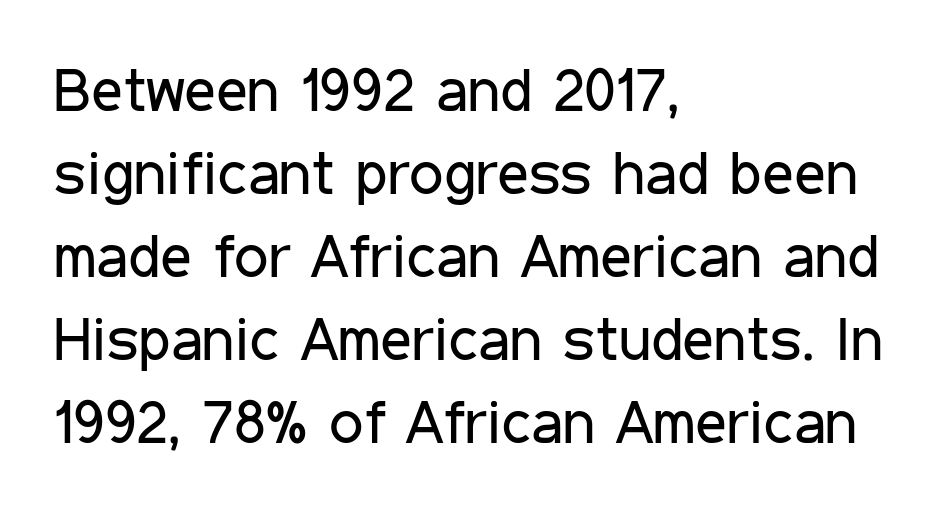
The image shows 61 px regular-weight, condensed sans-serif type, upright; set left-aligned, normal line spacing (1.36x), normal letter spacing, not underlined; low stroke contrast and a medium x-height.
